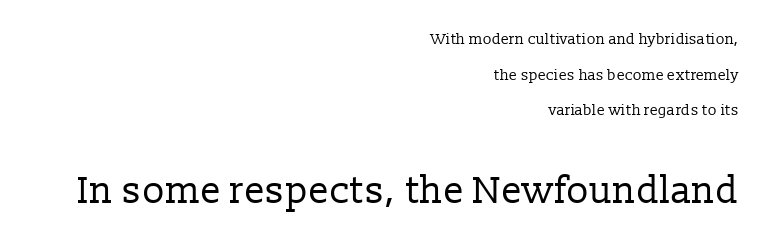
Q: Is the text bold? A: No.
Q: Is the text italic (slanted)? A: No, it is upright.
Q: Is the typeface a serif or a sans-serif typeface? A: Serif.
Q: Is the text underlined? A: No.
Q: How is the paragraph aligned? A: Right-aligned.
Q: Is the spacing between letters normal or unusually wide? A: Normal.
Q: Is the spacing between lines tight, normal or loose? A: Loose.
Q: Which block of text is set in a larger size, the first (top) or the second (bottom)? A: The second (bottom) one.
Q: Width (condensed, normal, or wide)? A: Normal.
Q: Stroke contrast? A: Low.
Q: x-height? A: Medium.
Q: Monospaced? A: No.
